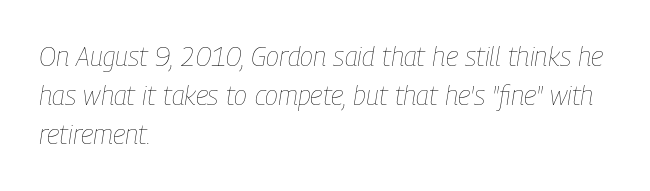
Q: Is the text bold? A: No.
Q: Is the text italic (slanted)? A: Yes, it leans right by about 9 degrees.
Q: Is the text underlined? A: No.
Q: How is the paragraph aligned? A: Left-aligned.
Q: Is the spacing between letters normal or unusually wide? A: Normal.
Q: Is the spacing between lines tight, normal or loose? A: Normal.
